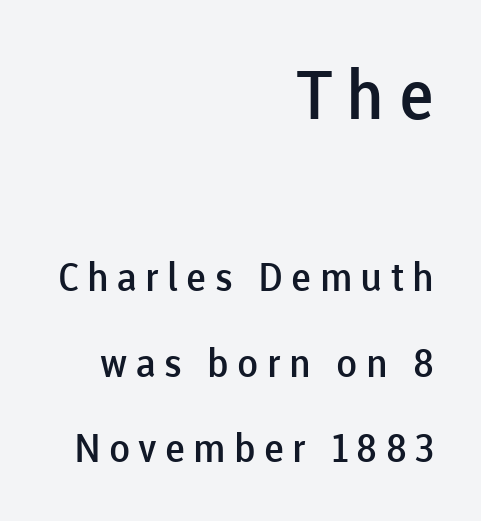
Q: Is the text bold? A: Semi-bold.
Q: Is the text italic (slanted)? A: No, it is upright.
Q: Is the typeface a serif or a sans-serif typeface? A: Sans-serif.
Q: Is the text underlined? A: No.
Q: How is the paragraph aligned? A: Right-aligned.
Q: Is the spacing between letters normal or unusually wide? A: Unusually wide.
Q: Is the spacing between lines tight, normal or loose? A: Loose.
Q: Which block of text is set in a larger size, the first (top) or the second (bottom)? A: The first (top) one.
Q: Width (condensed, normal, or wide)? A: Normal.
Q: Stroke contrast? A: Low.
Q: x-height? A: Medium.
Q: Monospaced? A: No.
